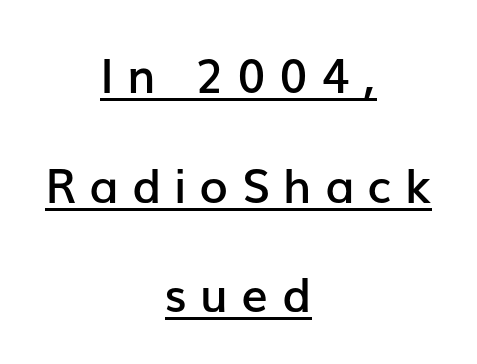
{"serif": "no", "italic": "no", "bold": "semi", "weight": "semibold", "width": "normal", "stroke_contrast": "low", "x_height": "medium", "monospaced": "no", "underline": "yes", "align": "center", "line_spacing": "loose", "line_spacing_ratio": 2.33, "letter_spacing": "wide", "letter_spacing_em": 0.28, "glyph_px": 47}
